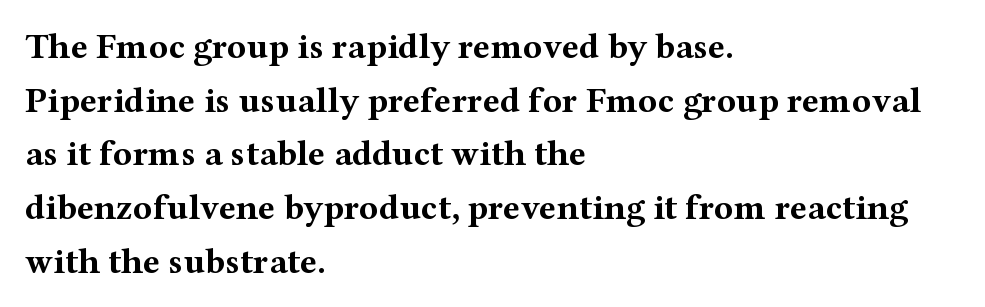
{"serif": "yes", "italic": "no", "bold": "yes", "weight": "bold", "width": "wide", "stroke_contrast": "medium", "x_height": "medium", "monospaced": "no", "underline": "no", "align": "left", "line_spacing": "normal", "line_spacing_ratio": 1.49, "letter_spacing": "normal", "letter_spacing_em": 0.0, "glyph_px": 36}
